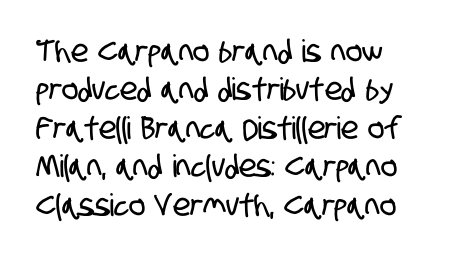
Characters follow at the spacing the type designer built in. Which margin do the lines hug? The left one — the right edge is uneven. Proportional: the letters do not fall into vertical columns. The letters carry no serifs — their stems end cleanly without finishing strokes. Check under the words: just untouched page.
